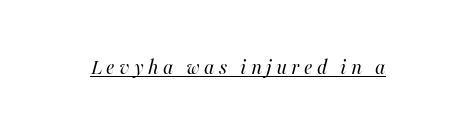
The image shows 22 px text type, italic (leaning right); set underlined.
